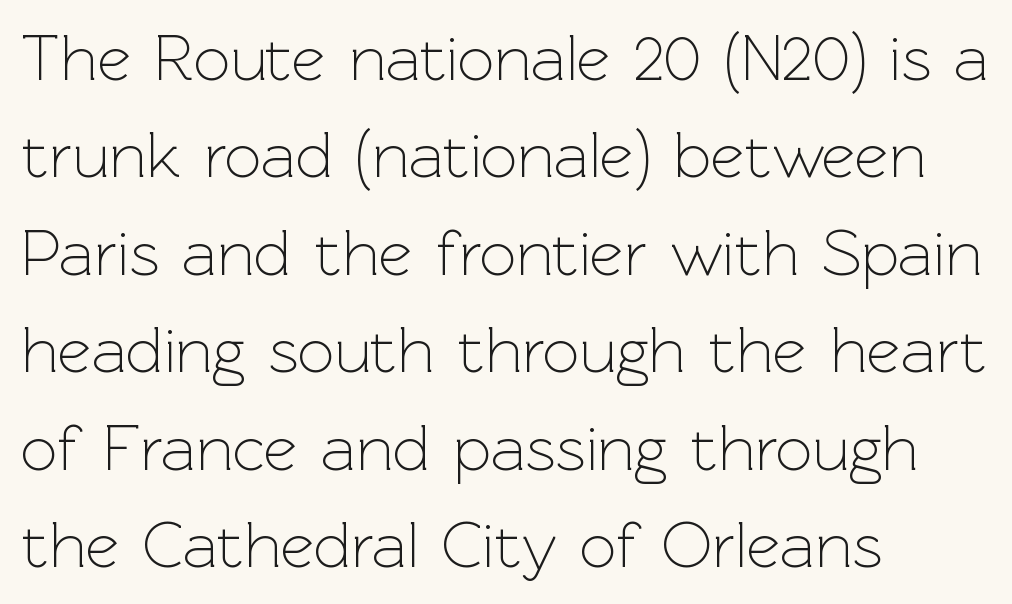
The image shows 65 px light sans-serif type, upright; set left-aligned, normal line spacing (1.5x), normal letter spacing, not underlined; a medium x-height.
